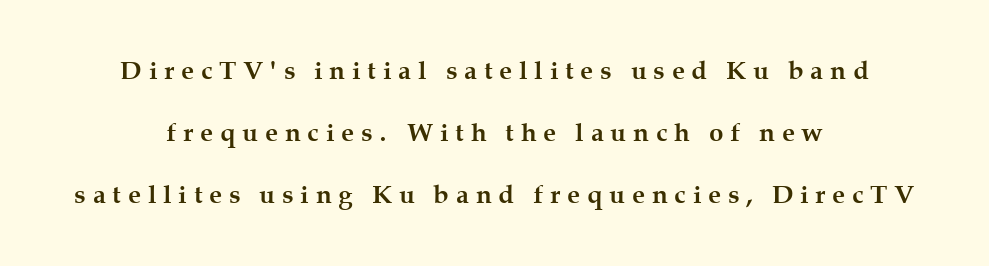
Students, observe: this is what heavily led, spacious text looks like. This is heavy type, rendered in bold. The lettering holds an erect, upright posture throughout. Any mark beneath the type? The region is blank.
